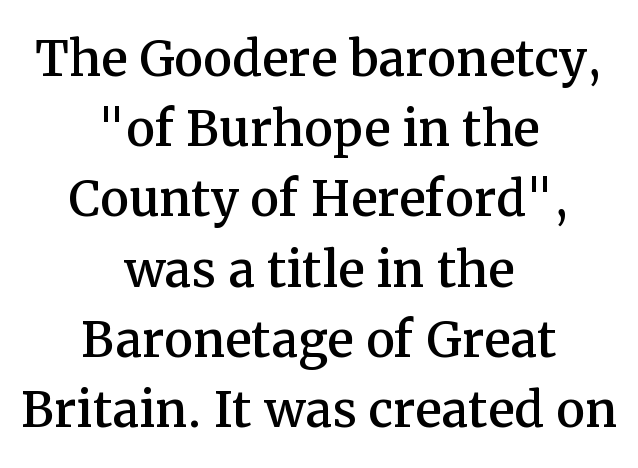
The paragraph has two soft edges and a firm central axis. Think of a printed novel: that variable character pitch is what you see here. The typeface chosen for these lines features serifs. Each word holds together tightly as a unit, with standard inter-letter gaps. Unlike italic type, these characters show no tilt at all.
